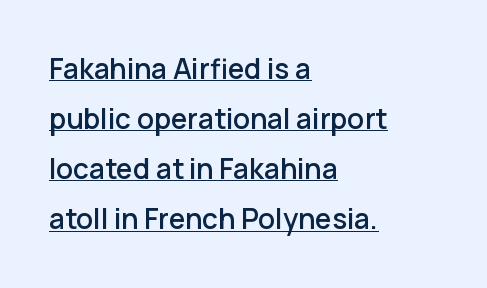
The image shows 28 px sans-serif type, upright; set left-aligned, line spacing 1.79x, normal letter spacing, underlined; low stroke contrast and a medium x-height.
